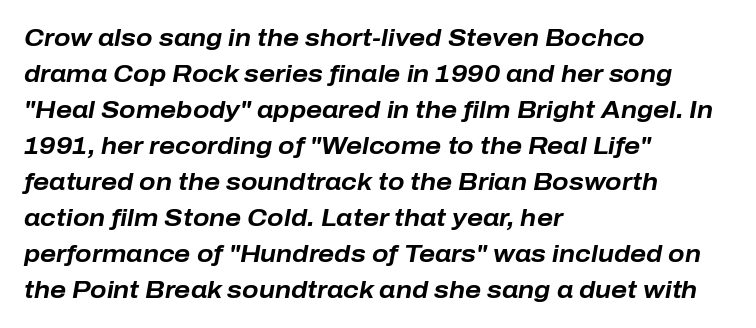
The image shows 24 px bold type, italic (leaning right); set left-aligned, normal line spacing (1.5x), normal letter spacing, not underlined.
